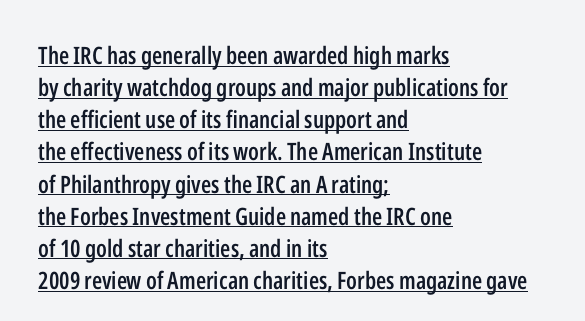
Q: Is the text bold? A: Semi-bold.
Q: Is the text italic (slanted)? A: No, it is upright.
Q: Is the text underlined? A: Yes.
Q: How is the paragraph aligned? A: Left-aligned.
Q: Is the spacing between letters normal or unusually wide? A: Normal.
Q: Is the spacing between lines tight, normal or loose? A: Normal.
